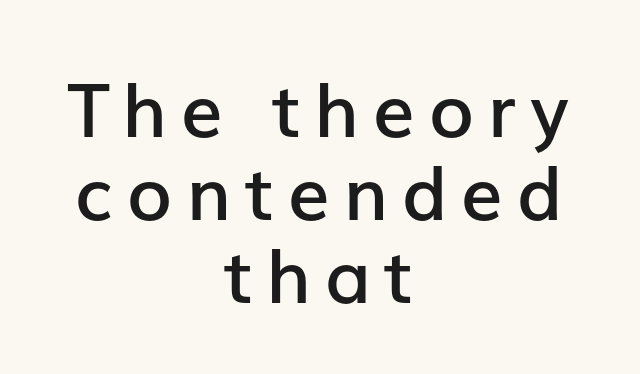
The image shows 74 px semibold sans-serif type, upright; set centered, tight line spacing (1.12x), not underlined; low stroke contrast and a medium x-height.
